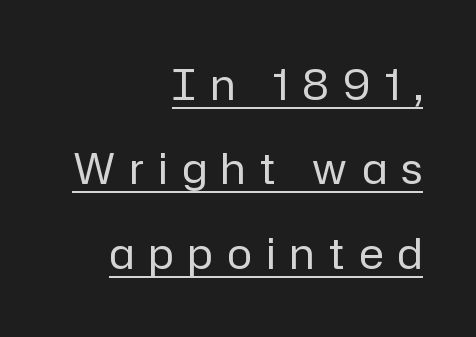
The image shows 42 px regular-weight sans-serif type, upright; set right-aligned, loose line spacing (2.01x), unusually wide letter spacing (+0.35 em), underlined; low stroke contrast and a medium x-height.
